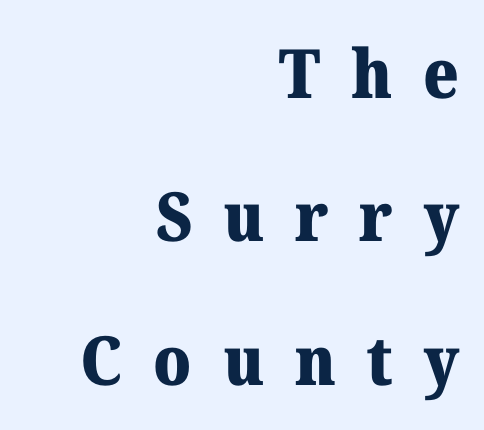
Note the varied advance widths — an 'i' is clearly narrower than an 'm'. The type family on display is of the serif kind. Does the lettering tilt? It doesn't — this is upright. Anything drawn beneath the words? Only blank space.
